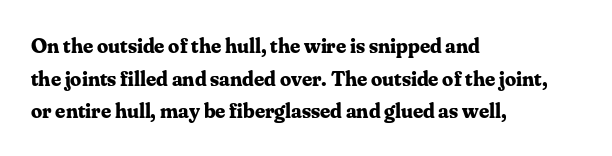
Q: Is the text bold? A: Yes.
Q: Is the text italic (slanted)? A: No, it is upright.
Q: Is the text underlined? A: No.
Q: How is the paragraph aligned? A: Left-aligned.
Q: Is the spacing between letters normal or unusually wide? A: Normal.
Q: Is the spacing between lines tight, normal or loose? A: Normal.
